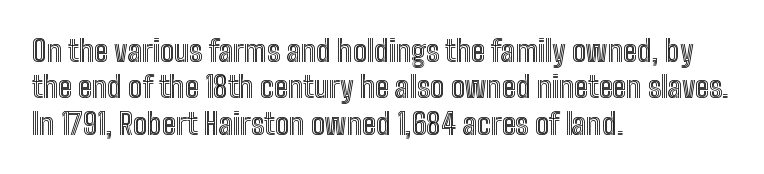
The image shows 30 px condensed type, upright; set left-aligned, line spacing 1.21x, normal letter spacing, not underlined; a medium x-height.
